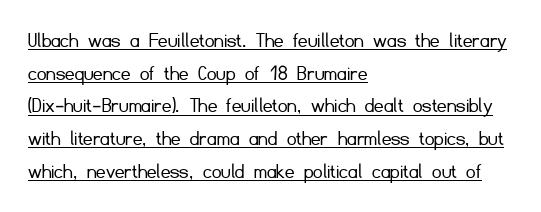
Q: Is the text bold? A: No.
Q: Is the text italic (slanted)? A: No, it is upright.
Q: Is the text underlined? A: Yes.
Q: How is the paragraph aligned? A: Left-aligned.
Q: Is the spacing between letters normal or unusually wide? A: Normal.
Q: Is the spacing between lines tight, normal or loose? A: Normal.
